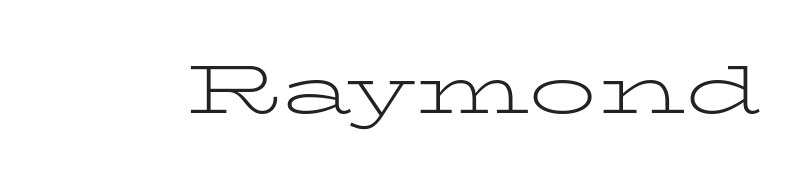
The image shows 68 px light, wide serif type, upright; set normal letter spacing, not underlined; low stroke contrast and a medium x-height.
